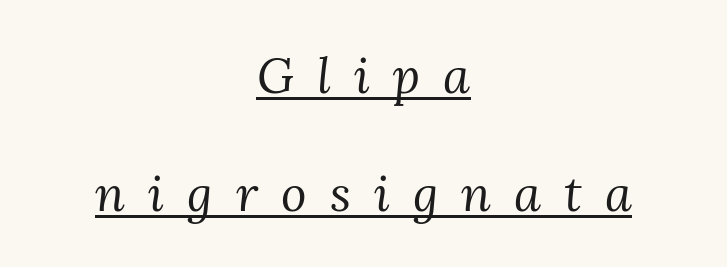
{"serif": "yes", "italic": "yes", "lean": "right", "slant_degrees": 3, "bold": "no", "weight": "regular", "width": "normal", "stroke_contrast": "medium", "x_height": "medium", "monospaced": "no", "underline": "yes", "align": "center", "line_spacing": "loose", "line_spacing_ratio": 2.4, "letter_spacing": "wide", "letter_spacing_em": 0.47, "glyph_px": 49}
